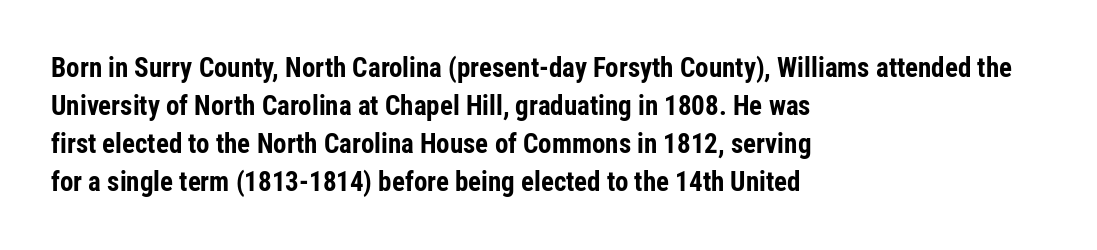
The image shows 27 px bold type, upright; set left-aligned, normal line spacing (1.41x), normal letter spacing, not underlined.
